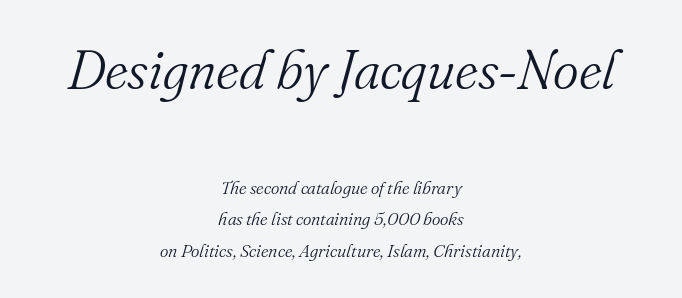
No chunkiness to these letters — they're not bold. No word sits above an underline. Horizontal alignment here is central, giving a formal, balanced look. Tracking here is standard; glyphs follow each other at the usual distance. The passage shown is typed in a proportional face where columns would drift.
